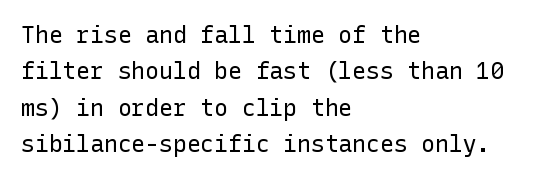
Q: Is the text bold? A: No.
Q: Is the text italic (slanted)? A: No, it is upright.
Q: Is the text underlined? A: No.
Q: How is the paragraph aligned? A: Left-aligned.
Q: Is the spacing between letters normal or unusually wide? A: Normal.
Q: Is the spacing between lines tight, normal or loose? A: Normal.
